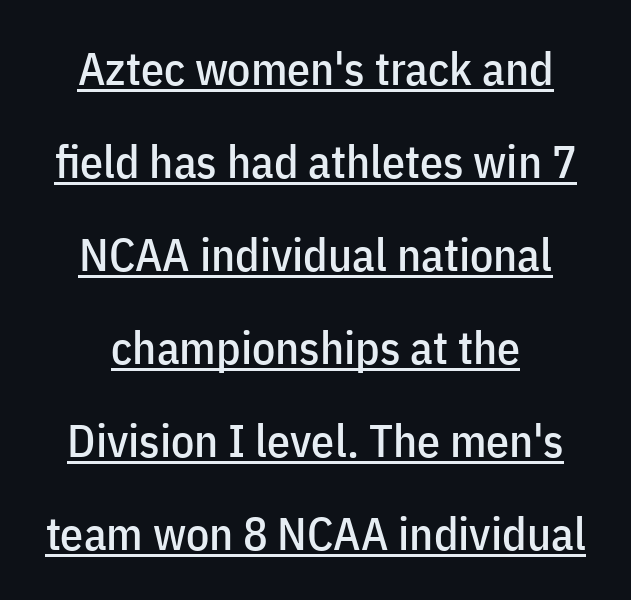
The image shows 46 px condensed sans-serif type, upright; set centered, loose line spacing (2.02x), normal letter spacing, underlined; low stroke contrast and a medium x-height.
